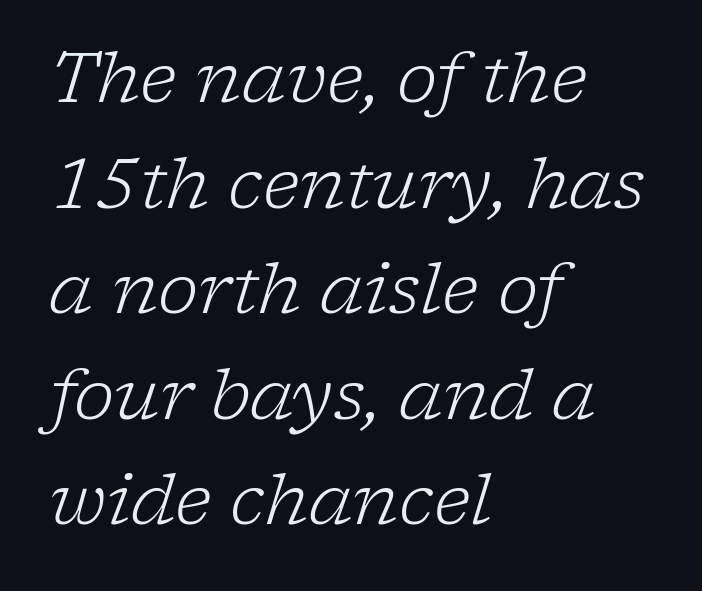
Weight: not bold — regular or lighter. I'd call this a serif setting — the letters wear small feet. Horizontal alignment here is leftward, the default for most running prose. Nobody drew a line under any word here. A normal amount of white space separates one row of letters from the next. The glyphs look as if they've been sheared to an angle.
